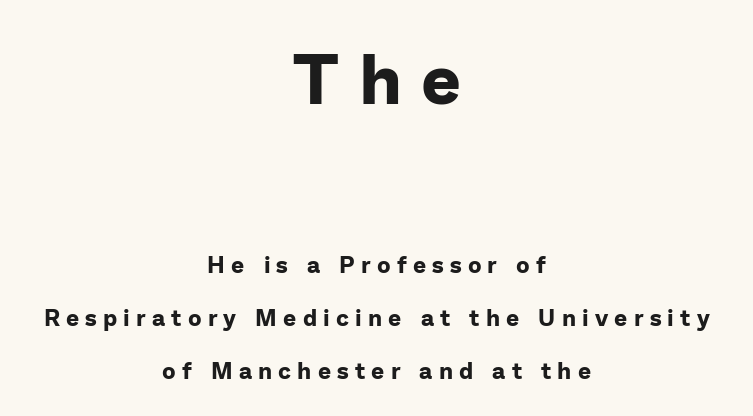
{"serif": "no", "italic": "no", "bold": "yes", "weight": "bold", "width": "normal", "stroke_contrast": "low", "x_height": "medium", "monospaced": "no", "underline": "no", "align": "center", "line_spacing": "loose", "line_spacing_ratio": 2.3, "letter_spacing": "wide", "letter_spacing_em": 0.27, "larger_block": "first", "size_ratio": 3.04, "glyph_px": 70}
